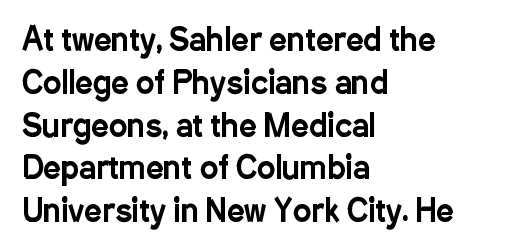
Short note: letters normally spaced. The rendering uses natural spacing where letterforms have individual widths. Check where the strokes stop: nothing finishes them off — pure sans. Glance below the letters and you will spot only blank space. A student would call this left alignment; a typographer would say flush left, rag right.
